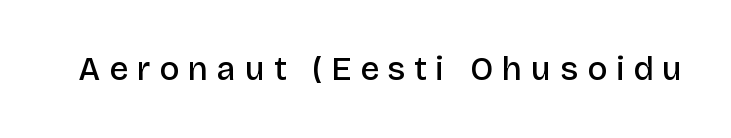
The text was rendered using a sans face with plain stroke endings. Italic: no, the glyphs are upright roman. Words appear elongated and porous because spacing is wide. Do the characters align in a grid? No, the font is proportional.
